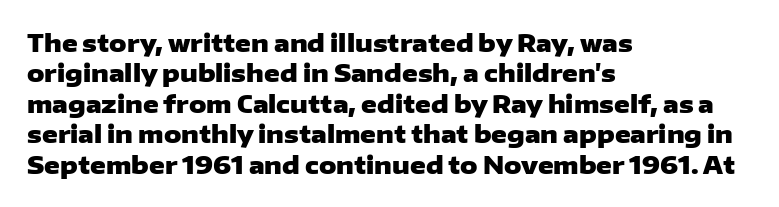
The glyphs are unaccompanied by any horizontal stroke below them. The leading is moderate, giving the passage an even texture. Left-aligned paragraph, ragged on the right. A full-strength bold gives these letters their thick strokes. This sample uses an upright cut, with every glyph sitting square on the baseline.
